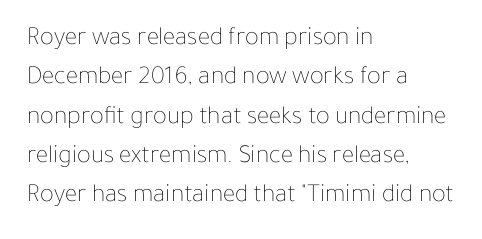
{"italic": "no", "bold": "no", "underline": "no", "align": "left", "line_spacing": "normal", "line_spacing_ratio": 1.51, "letter_spacing": "normal", "letter_spacing_em": 0.0, "glyph_px": 26}
